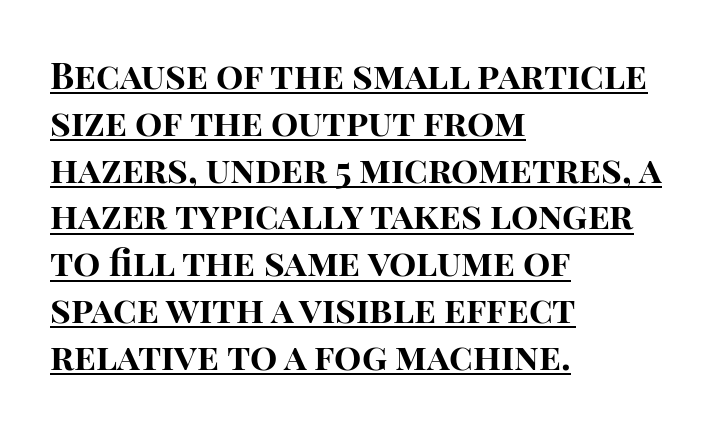
{"serif": "no", "italic": "no", "bold": "yes", "weight": "bold", "width": "normal", "stroke_contrast": "high", "x_height": "large", "monospaced": "no", "underline": "yes", "align": "left", "line_spacing": "normal", "line_spacing_ratio": 1.3, "letter_spacing": "normal", "letter_spacing_em": 0.0, "glyph_px": 36}
